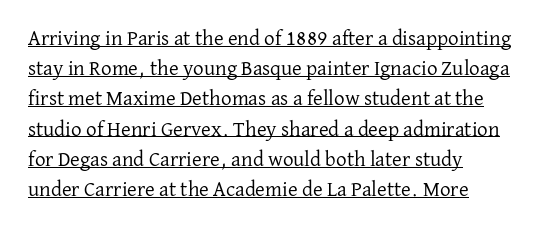
The image shows 21 px text type, upright; set left-aligned, normal line spacing (1.44x), normal letter spacing, underlined.
